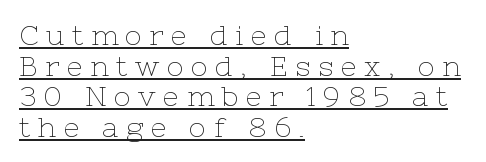
Q: Is the text bold? A: No.
Q: Is the text italic (slanted)? A: No, it is upright.
Q: Is the typeface a serif or a sans-serif typeface? A: Serif.
Q: Is the text underlined? A: Yes.
Q: How is the paragraph aligned? A: Left-aligned.
Q: Is the spacing between letters normal or unusually wide? A: Unusually wide.
Q: Is the spacing between lines tight, normal or loose? A: Tight.
Q: Width (condensed, normal, or wide)? A: Normal.
Q: Stroke contrast? A: Low.
Q: x-height? A: Medium.
Q: Monospaced? A: No.
